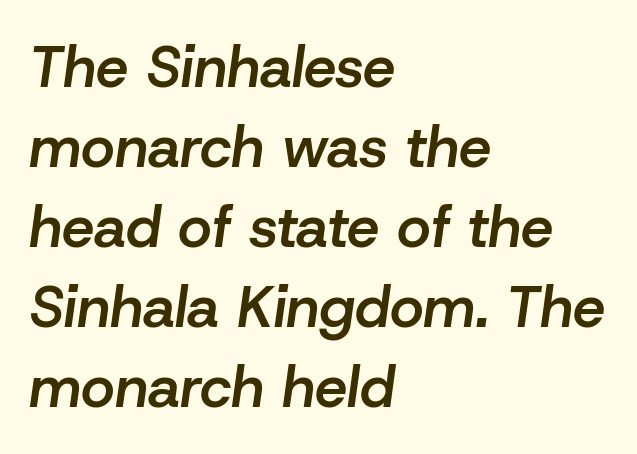
Q: Is the text bold? A: Semi-bold.
Q: Is the text italic (slanted)? A: Yes, it leans right by about 8 degrees.
Q: Is the text underlined? A: No.
Q: How is the paragraph aligned? A: Left-aligned.
Q: Is the spacing between letters normal or unusually wide? A: Normal.
Q: Is the spacing between lines tight, normal or loose? A: Normal.
Q: Width (condensed, normal, or wide)? A: Normal.
Q: Stroke contrast? A: Low.
Q: x-height? A: Medium.
Q: Monospaced? A: No.
